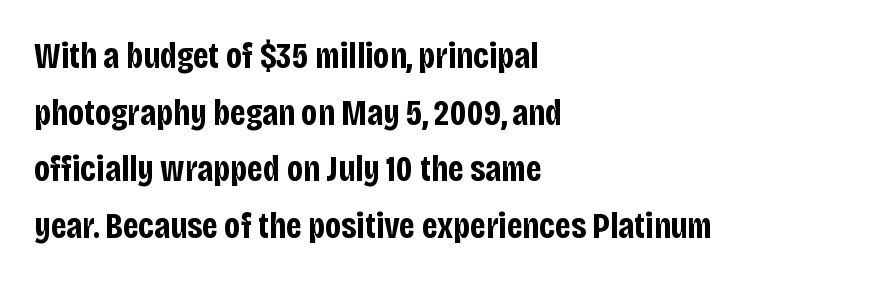
The image shows 36 px bold, condensed sans-serif type, upright; set left-aligned, normal line spacing (1.57x), normal letter spacing, not underlined; low stroke contrast and a large x-height.
